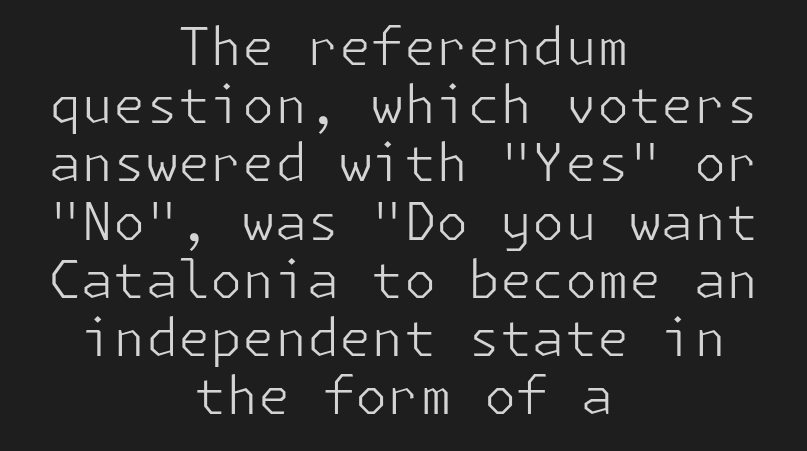
The image shows 52 px light sans-serif type, upright; set centered, tight line spacing (1.12x), normal letter spacing, not underlined; low stroke contrast and a medium x-height.
